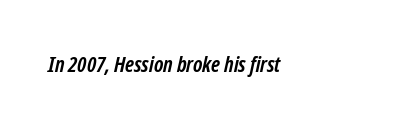
{"bold": "yes", "underline": "no", "letter_spacing": "normal", "letter_spacing_em": 0.0, "glyph_px": 22}
